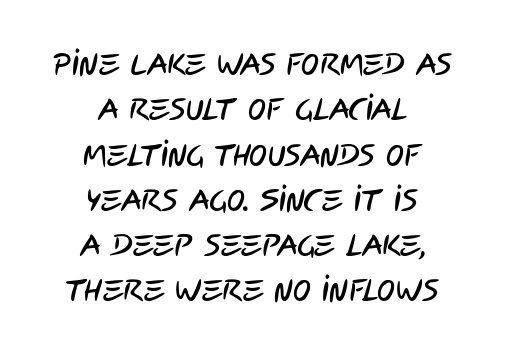
Q: Is the typeface a serif or a sans-serif typeface? A: Sans-serif.
Q: Is the text underlined? A: No.
Q: How is the paragraph aligned? A: Centered.
Q: Is the spacing between letters normal or unusually wide? A: Normal.
Q: Is the spacing between lines tight, normal or loose? A: Normal.
Q: Width (condensed, normal, or wide)? A: Condensed.
Q: Stroke contrast? A: Low.
Q: x-height? A: Large.
Q: Monospaced? A: No.
